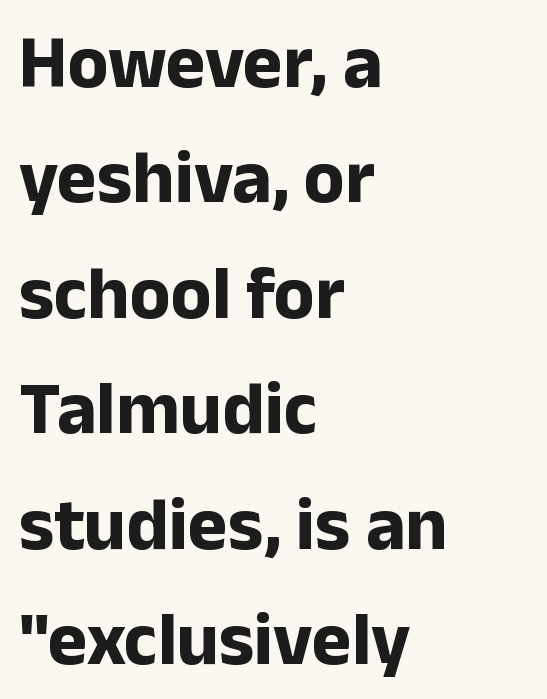
The image shows 75 px bold sans-serif type, upright; set left-aligned, normal line spacing (1.54x), normal letter spacing, not underlined; low stroke contrast and a medium x-height.
